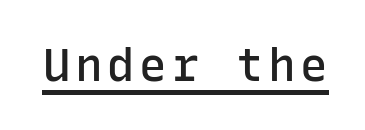
Unlike italic type, these characters show no tilt at all. Beneath each row of characters lies a ruled line. This sample has the even, mechanical cadence of fixed-width lettering. A sans-serif font was chosen for this passage. Weight check: semibold — heavier than regular, not quite bold.
